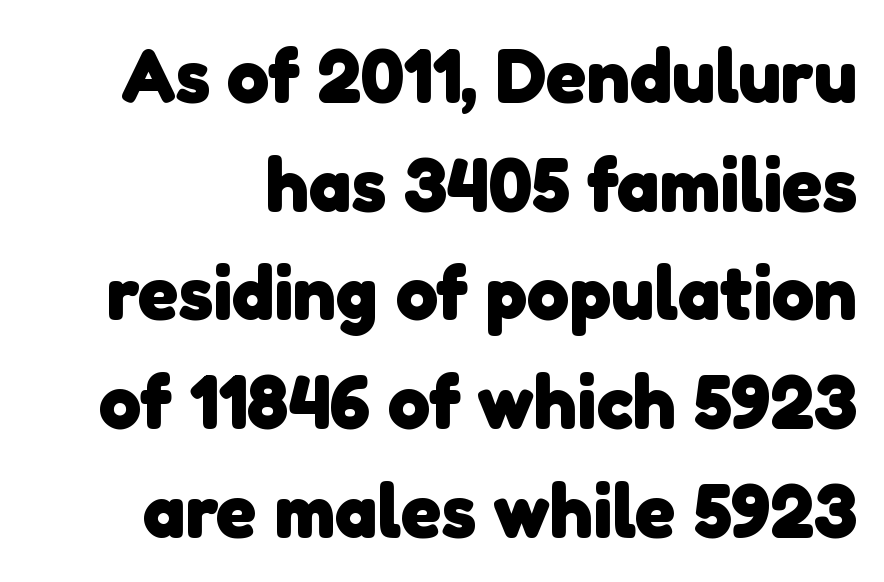
Q: Is the text bold? A: Yes.
Q: Is the typeface a serif or a sans-serif typeface? A: Sans-serif.
Q: Is the text underlined? A: No.
Q: Is the spacing between letters normal or unusually wide? A: Normal.
Q: Is the spacing between lines tight, normal or loose? A: Normal.
Q: Width (condensed, normal, or wide)? A: Normal.
Q: Stroke contrast? A: Low.
Q: x-height? A: Medium.
Q: Monospaced? A: No.
